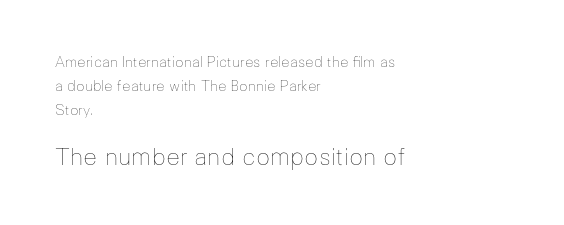
Q: Is the text bold? A: No.
Q: Is the text italic (slanted)? A: No, it is upright.
Q: Is the text underlined? A: No.
Q: How is the paragraph aligned? A: Left-aligned.
Q: Is the spacing between letters normal or unusually wide? A: Normal.
Q: Which block of text is set in a larger size, the first (top) or the second (bottom)? A: The second (bottom) one.
